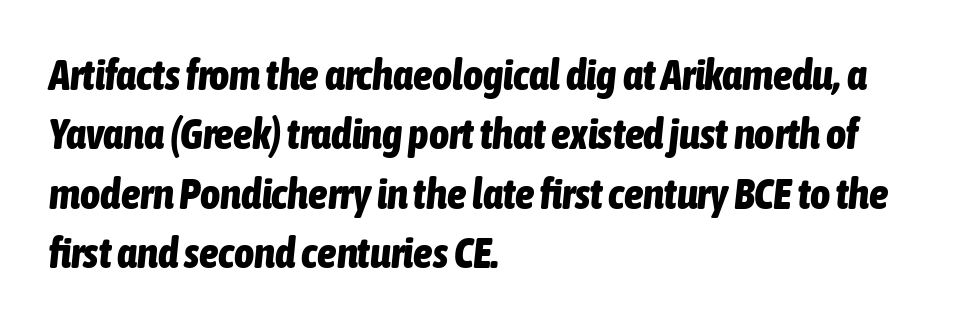
The image shows 43 px bold, condensed type, italic (leaning right); set left-aligned, normal line spacing (1.38x), normal letter spacing, not underlined; low stroke contrast and a medium x-height.
